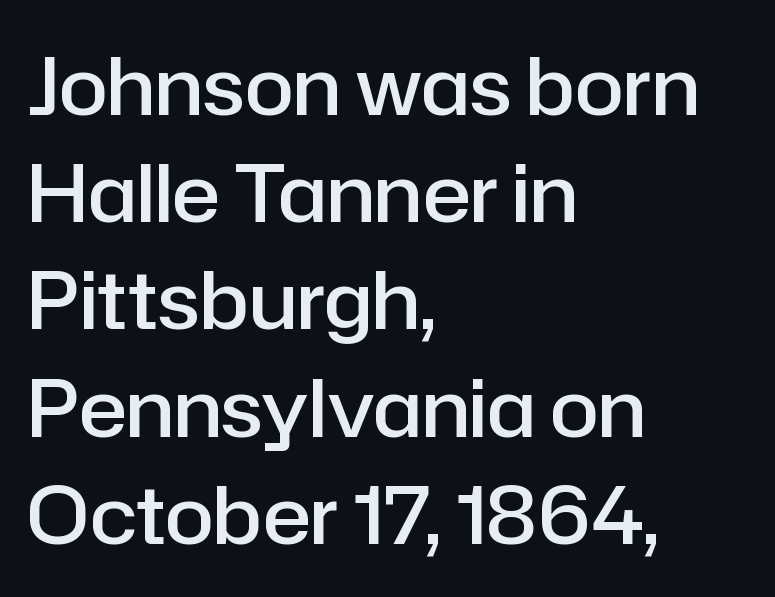
{"serif": "no", "italic": "no", "bold": "semi", "weight": "semibold", "width": "normal", "stroke_contrast": "low", "x_height": "medium", "monospaced": "no", "underline": "no", "align": "left", "line_spacing": "normal", "line_spacing_ratio": 1.34, "letter_spacing": "normal", "letter_spacing_em": 0.0, "glyph_px": 80}
